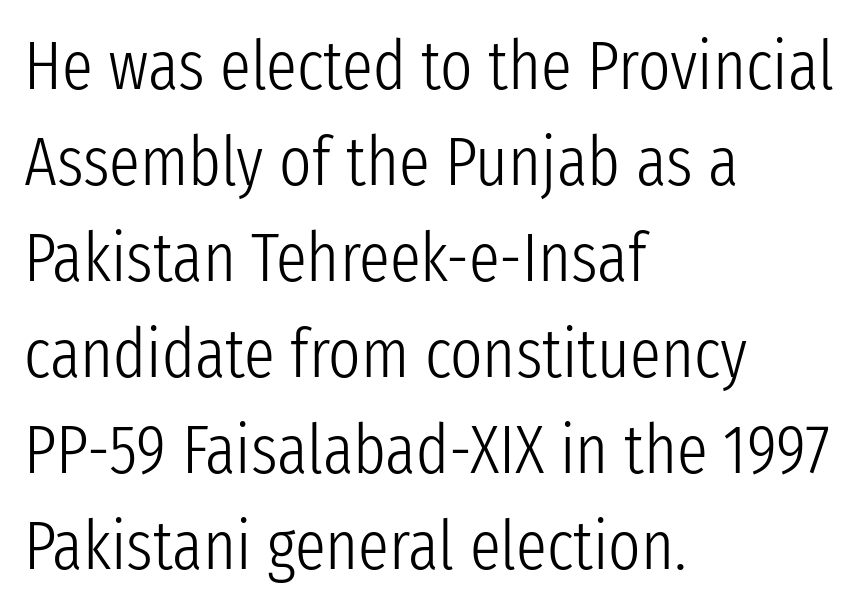
Q: Is the text bold? A: No.
Q: Is the text italic (slanted)? A: No, it is upright.
Q: Is the typeface a serif or a sans-serif typeface? A: Sans-serif.
Q: Is the text underlined? A: No.
Q: How is the paragraph aligned? A: Left-aligned.
Q: Is the spacing between letters normal or unusually wide? A: Normal.
Q: Is the spacing between lines tight, normal or loose? A: Normal.
Q: Width (condensed, normal, or wide)? A: Condensed.
Q: Stroke contrast? A: Low.
Q: x-height? A: Medium.
Q: Monospaced? A: No.
